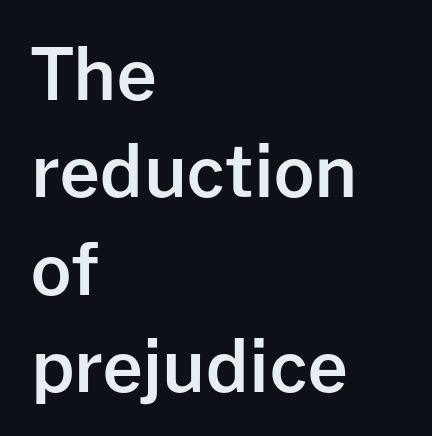
Q: Is the text bold? A: Semi-bold.
Q: Is the text italic (slanted)? A: No, it is upright.
Q: Is the typeface a serif or a sans-serif typeface? A: Sans-serif.
Q: Is the text underlined? A: No.
Q: How is the paragraph aligned? A: Left-aligned.
Q: Is the spacing between letters normal or unusually wide? A: Normal.
Q: Is the spacing between lines tight, normal or loose? A: Normal.
Q: Width (condensed, normal, or wide)? A: Normal.
Q: Stroke contrast? A: Low.
Q: x-height? A: Medium.
Q: Monospaced? A: No.
